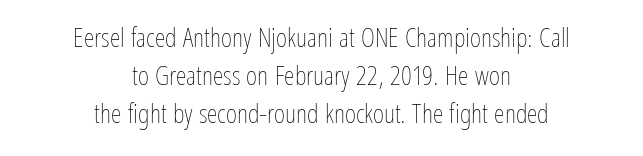
The image shows 27 px text type, upright; set centered, normal line spacing (1.41x), normal letter spacing, not underlined.
